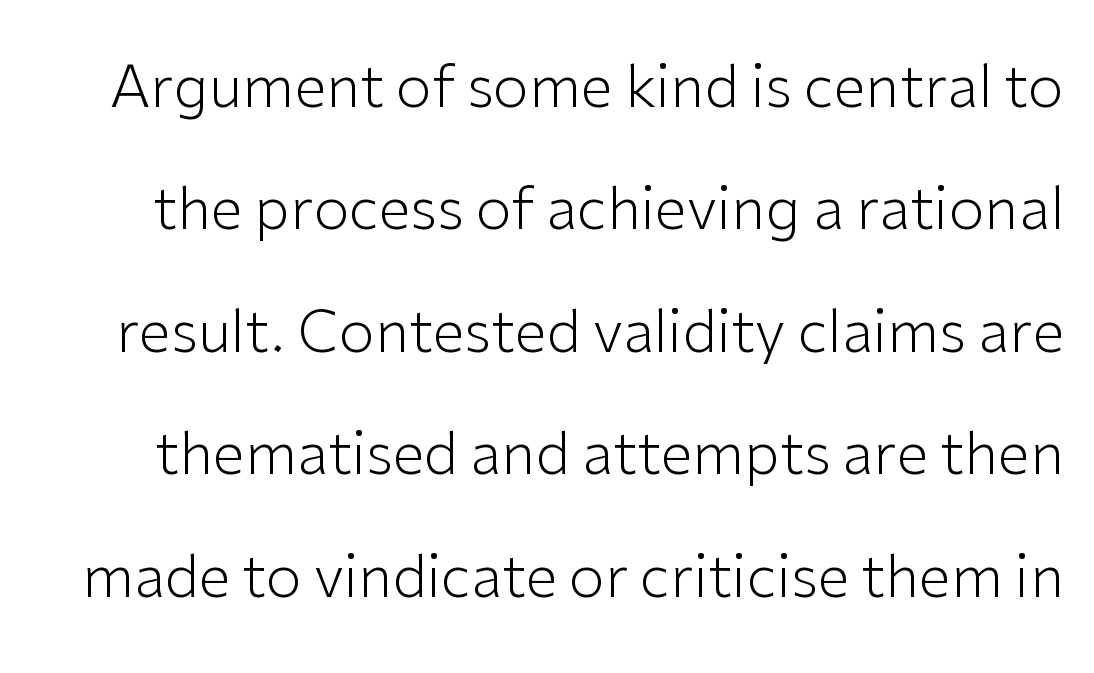
The image shows 58 px light sans-serif type, upright; set loose line spacing (2.11x), normal letter spacing, not underlined; low stroke contrast and a medium x-height.
